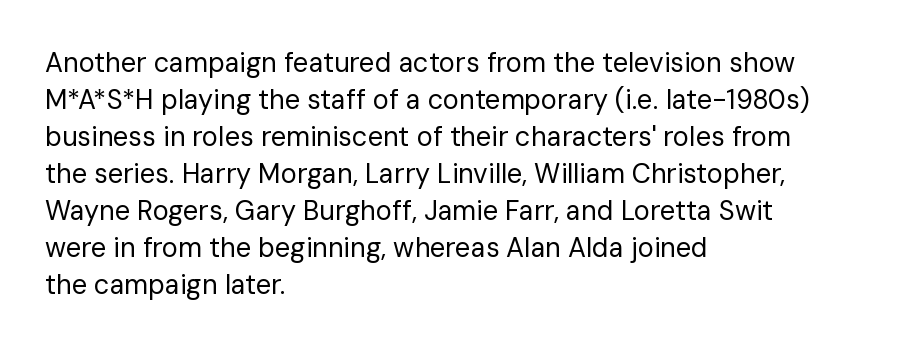
Q: Is the text bold? A: No.
Q: Is the text italic (slanted)? A: No, it is upright.
Q: Is the text underlined? A: No.
Q: How is the paragraph aligned? A: Left-aligned.
Q: Is the spacing between letters normal or unusually wide? A: Normal.
Q: Is the spacing between lines tight, normal or loose? A: Normal.
